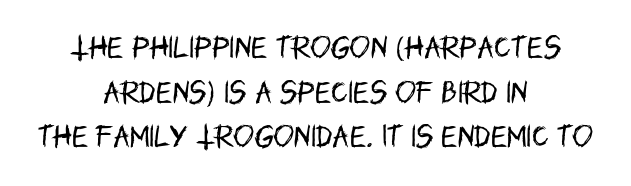
{"italic": "no", "bold": "no", "underline": "no", "align": "center", "line_spacing_ratio": 1.79, "letter_spacing": "normal", "letter_spacing_em": 0.0, "glyph_px": 25}
